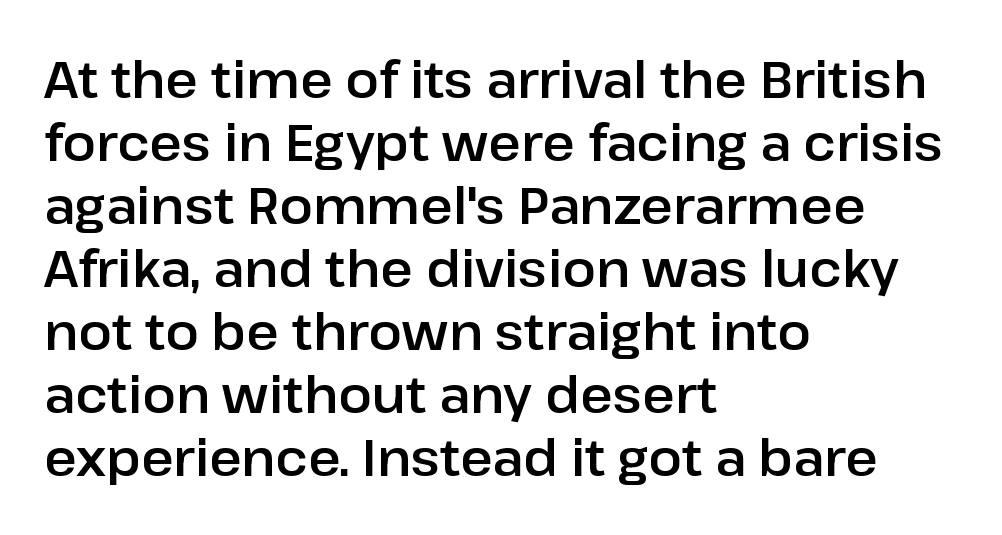
{"serif": "no", "italic": "no", "width": "normal", "stroke_contrast": "low", "x_height": "medium", "monospaced": "no", "underline": "no", "align": "left", "line_spacing": "normal", "line_spacing_ratio": 1.26, "letter_spacing": "normal", "letter_spacing_em": 0.0, "glyph_px": 50}
